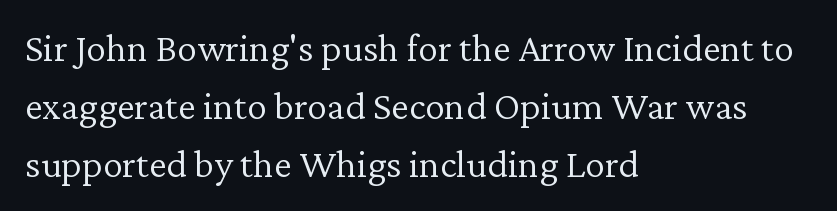
The font is comparable to plain body text, perhaps lighter. The letters stand upright; this is a roman face. The typeface chosen for these lines features serifs. The glyphs are unaccompanied by any horizontal stroke below them. The letters advance in unequal steps, a hallmark of proportional type. The letterforms sit shoulder to shoulder at normal distance.
